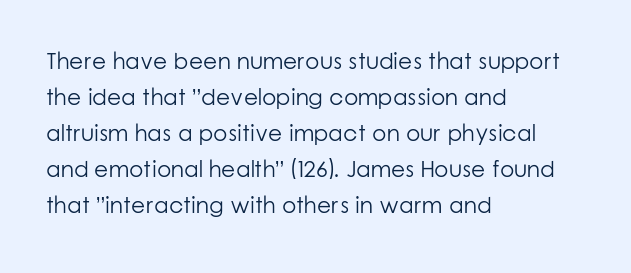
The image shows 23 px text type, upright; set left-aligned, normal line spacing (1.57x), normal letter spacing, not underlined.
